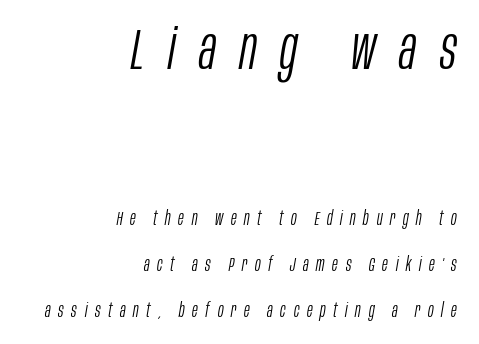
The image shows 58 px light, condensed type, italic (leaning right); set right-aligned, loose line spacing (2.42x), unusually wide letter spacing (+0.4 em), not underlined; the first (top) block is 3.05x larger; low stroke contrast and a large x-height.
